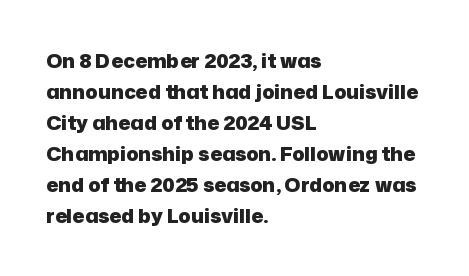
The image shows 20 px bold type, upright; set left-aligned, normal line spacing (1.55x), normal letter spacing, not underlined.
